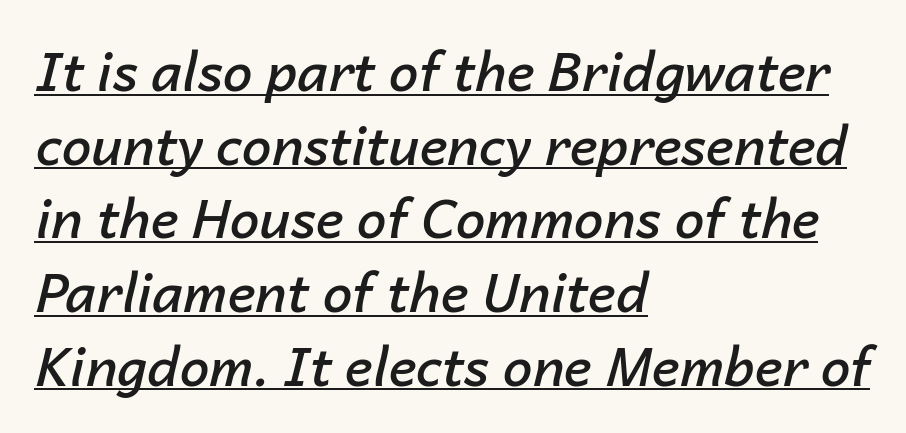
Horizontal bands of white between lines are of average thickness. Each letter keeps its own natural width here, so spacing adapts to shape. These characters rest on top of a visible drawn line. There is no visible air inserted between adjacent glyphs.
